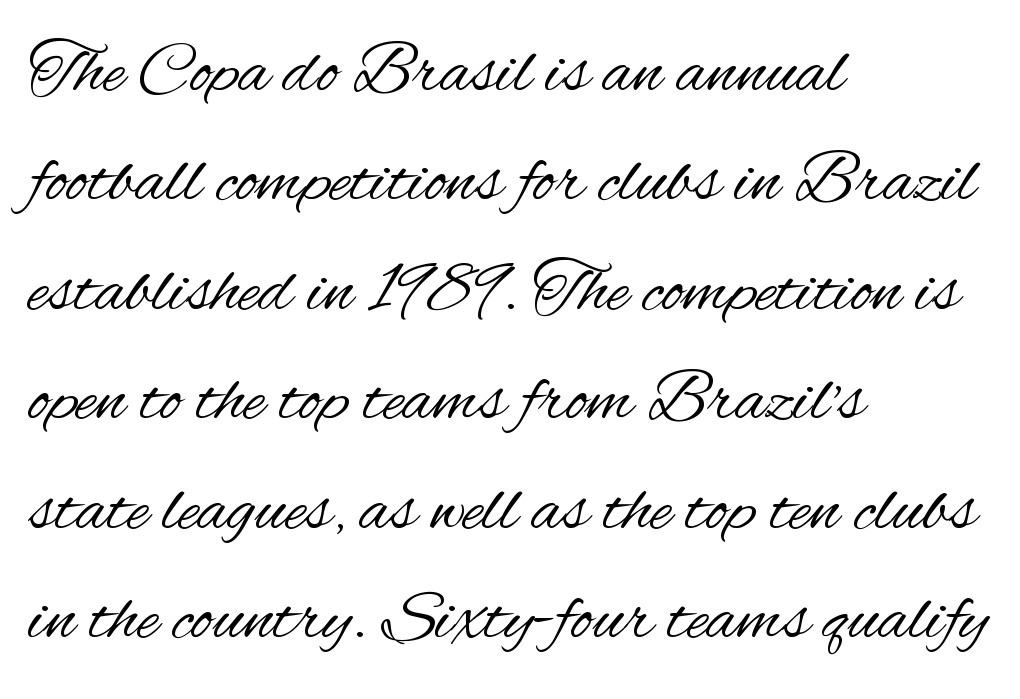
{"serif": "no", "bold": "no", "weight": "regular", "width": "condensed", "stroke_contrast": "medium", "x_height": "small", "monospaced": "no", "underline": "no", "align": "left", "line_spacing": "normal", "line_spacing_ratio": 1.5, "letter_spacing": "normal", "letter_spacing_em": 0.0, "glyph_px": 73}
